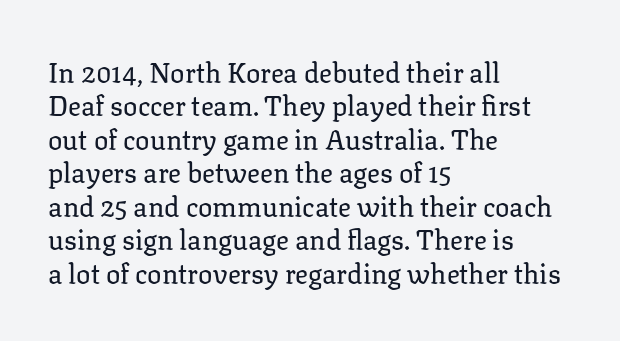
No letter is thick-stroked: the sample isn't bold. This rendering leaves character spacing at its baseline value. A bare baseline throughout the passage. Line beginnings align vertically; line endings do not. This sample uses an upright cut, with every glyph sitting square on the baseline.
